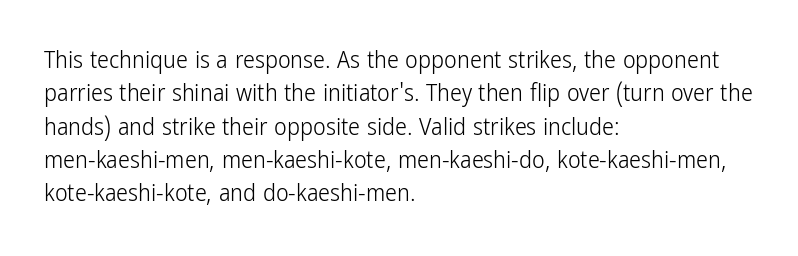
Q: Is the text bold? A: No.
Q: Is the text italic (slanted)? A: No, it is upright.
Q: Is the text underlined? A: No.
Q: How is the paragraph aligned? A: Left-aligned.
Q: Is the spacing between letters normal or unusually wide? A: Normal.
Q: Is the spacing between lines tight, normal or loose? A: Normal.
